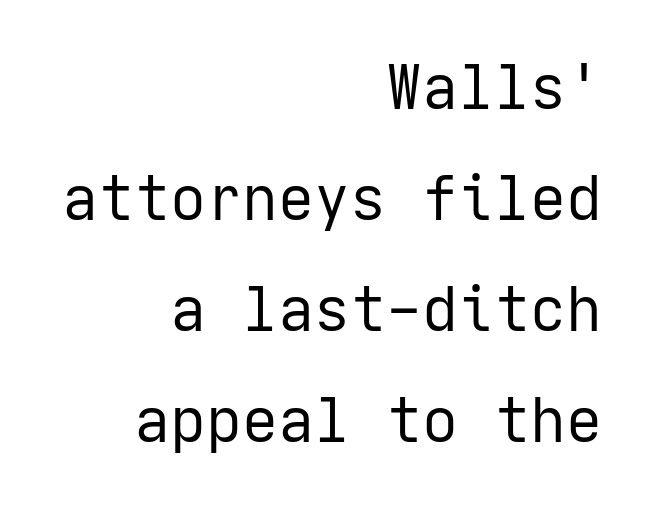
Any mark beneath the type? The region is blank. Stroke mass is kept to a normal reading level or below. No extra tracking has been applied to these lines. This rendering uses right alignment, leaving the left contour irregular.
